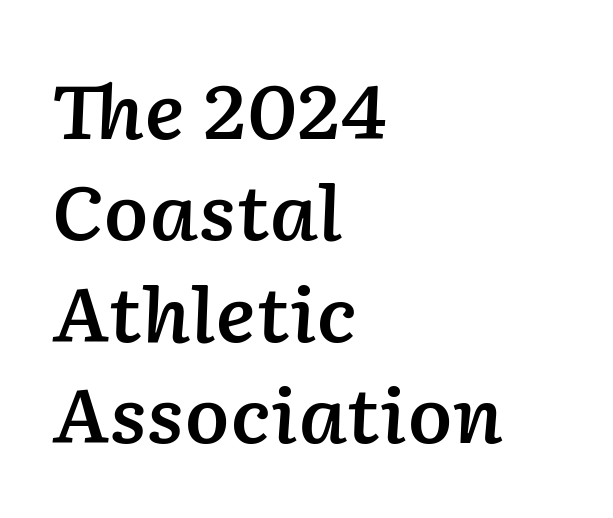
Normally led — the rows are evenly, conventionally spaced. The rendering keeps characters at their native spacing. Slanted lettering throughout. Do the characters align in a grid? No, the font is proportional.
